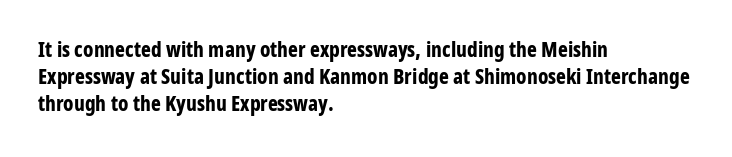
Q: Is the text bold? A: Yes.
Q: Is the text italic (slanted)? A: No, it is upright.
Q: Is the text underlined? A: No.
Q: How is the paragraph aligned? A: Left-aligned.
Q: Is the spacing between letters normal or unusually wide? A: Normal.
Q: Is the spacing between lines tight, normal or loose? A: Normal.
